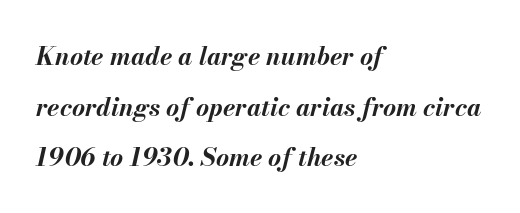
{"italic": "yes", "lean": "right", "slant_degrees": 13, "bold": "yes", "underline": "no", "align": "left", "line_spacing": "loose", "line_spacing_ratio": 2.03, "letter_spacing": "normal", "letter_spacing_em": 0.0, "glyph_px": 25}
